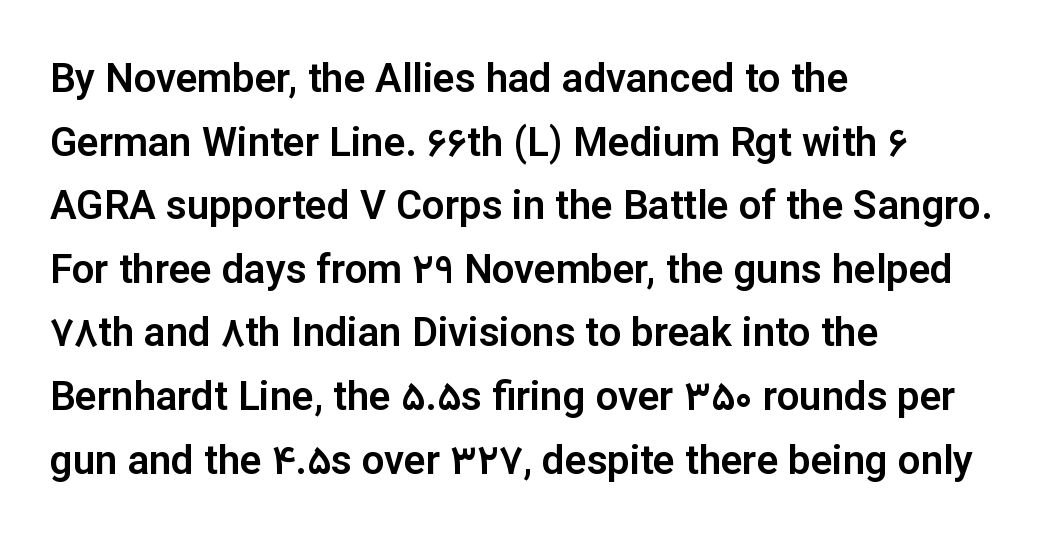
The letters advance in unequal steps, a hallmark of proportional type. There is no visible air inserted between adjacent glyphs. The passage is arranged the way most books set body copy — flush left. Italic? Not at all — the glyphs are vertical. The area under the type is left untouched.
